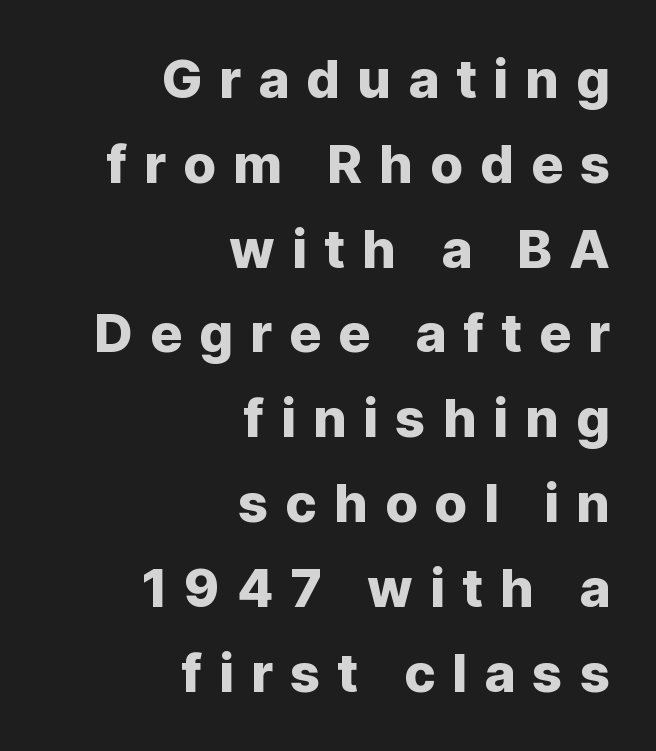
Q: Is the text italic (slanted)? A: No, it is upright.
Q: Is the typeface a serif or a sans-serif typeface? A: Sans-serif.
Q: Is the text underlined? A: No.
Q: How is the paragraph aligned? A: Right-aligned.
Q: Is the spacing between letters normal or unusually wide? A: Unusually wide.
Q: Is the spacing between lines tight, normal or loose? A: Normal.
Q: Width (condensed, normal, or wide)? A: Normal.
Q: Stroke contrast? A: Low.
Q: x-height? A: Medium.
Q: Monospaced? A: No.
